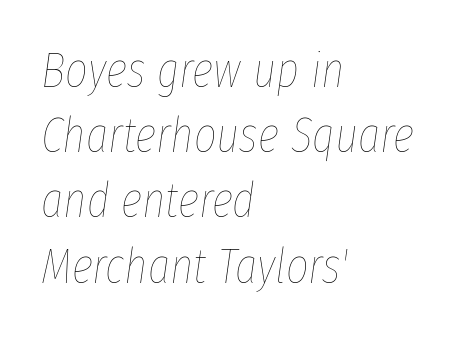
The typesetter chose a ragged-right arrangement here. Nothing heavy about these letters — not bold at all. Designer's note — italics engaged. The rendering uses a moderate line-height, typical for paragraphs.
